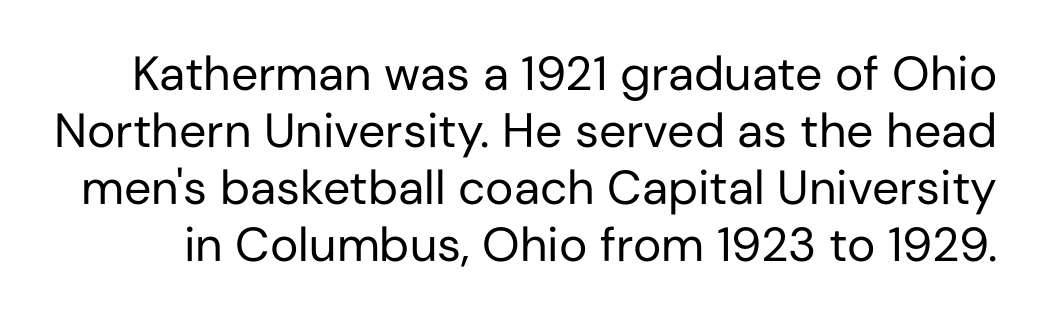
Varying glyph widths throughout — classic text-font behaviour. Bold? No — there's no thickening of the strokes. Honestly, the letter spacing is just normal — you wouldn't notice it. Look at the bottom of the vertical strokes: they stop flat, with no serifs.
